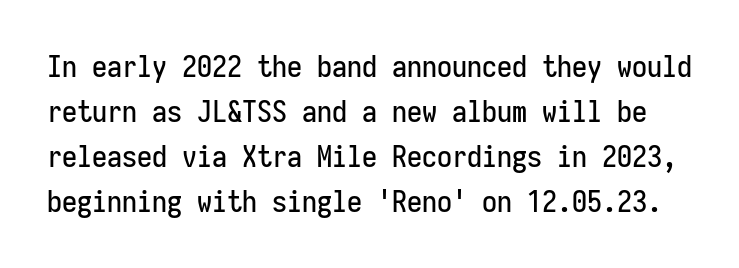
The letters march in equal steps, a hallmark of fixed-pitch type. You could call the tracking neutral — neither tight nor loose. Look at the bottom of the vertical strokes: they stop flat, with no serifs. The space directly below the letters is spotless.
